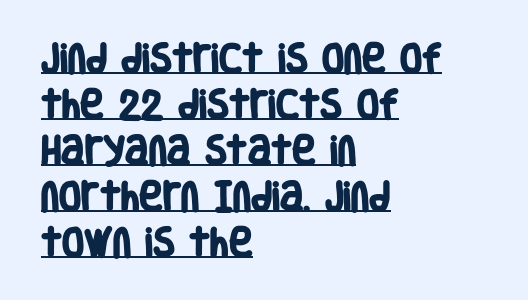
Q: Is the text bold? A: Yes.
Q: Is the typeface a serif or a sans-serif typeface? A: Sans-serif.
Q: Is the text underlined? A: Yes.
Q: How is the paragraph aligned? A: Left-aligned.
Q: Is the spacing between letters normal or unusually wide? A: Normal.
Q: Is the spacing between lines tight, normal or loose? A: Normal.
Q: Width (condensed, normal, or wide)? A: Condensed.
Q: Stroke contrast? A: Low.
Q: x-height? A: Large.
Q: Monospaced? A: No.
